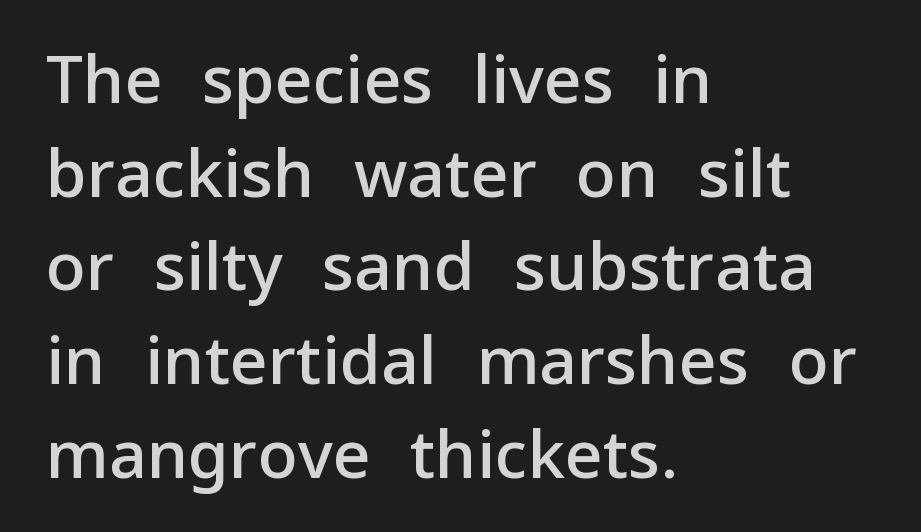
A fair bit of extra ink — the face is semibold, not bold. If you measured baseline to baseline, you'd find a middling distance. Looks like regular typesetting: each glyph gets only the width it needs. The type is set solid horizontally, with unmodified tracking. Is the block centered? No — it sits flush against the left margin. Does the lettering tilt? It doesn't — this is upright.
